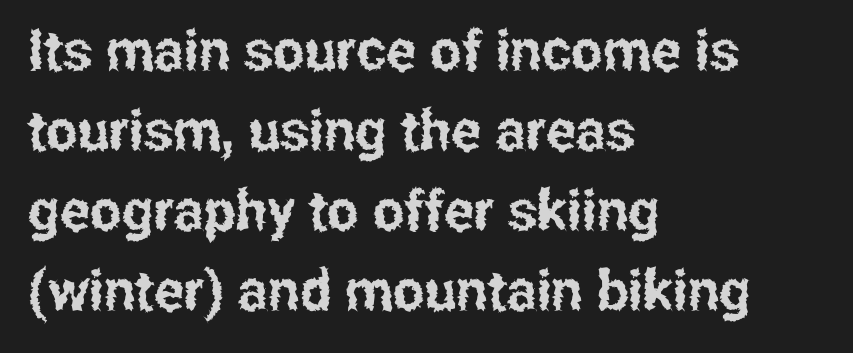
Q: Is the text italic (slanted)? A: No, it is upright.
Q: Is the typeface a serif or a sans-serif typeface? A: Sans-serif.
Q: Is the text underlined? A: No.
Q: How is the paragraph aligned? A: Left-aligned.
Q: Is the spacing between letters normal or unusually wide? A: Normal.
Q: Is the spacing between lines tight, normal or loose? A: Normal.
Q: Width (condensed, normal, or wide)? A: Condensed.
Q: Stroke contrast? A: Low.
Q: x-height? A: Medium.
Q: Monospaced? A: No.
